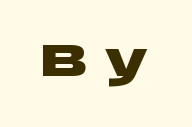
Q: Is the text bold? A: Yes.
Q: Is the text italic (slanted)? A: No, it is upright.
Q: Is the typeface a serif or a sans-serif typeface? A: Sans-serif.
Q: Is the text underlined? A: No.
Q: Is the spacing between letters normal or unusually wide? A: Unusually wide.
Q: Width (condensed, normal, or wide)? A: Wide.
Q: Stroke contrast? A: Low.
Q: x-height? A: Large.
Q: Monospaced? A: No.
